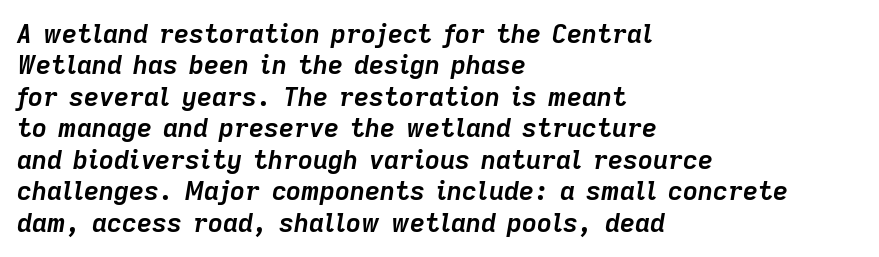
Q: Is the text bold? A: Yes.
Q: Is the text italic (slanted)? A: Yes, it leans right by about 9 degrees.
Q: Is the text underlined? A: No.
Q: How is the paragraph aligned? A: Left-aligned.
Q: Is the spacing between letters normal or unusually wide? A: Normal.
